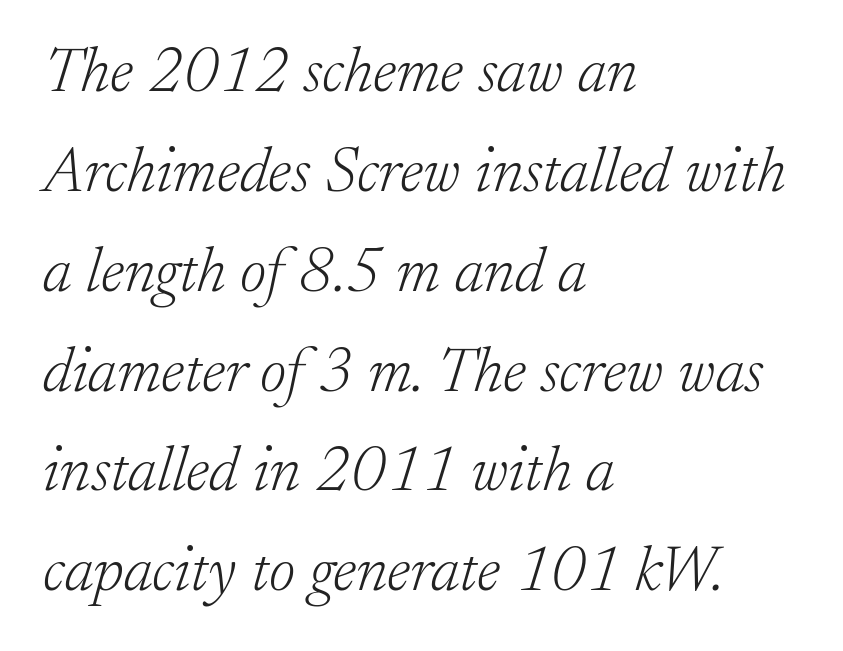
{"serif": "yes", "italic": "yes", "lean": "right", "slant_degrees": 17, "bold": "no", "weight": "light", "width": "normal", "stroke_contrast": "low", "x_height": "small", "monospaced": "no", "underline": "no", "align": "left", "line_spacing": "normal", "line_spacing_ratio": 1.56, "letter_spacing": "normal", "letter_spacing_em": 0.0, "glyph_px": 64}
